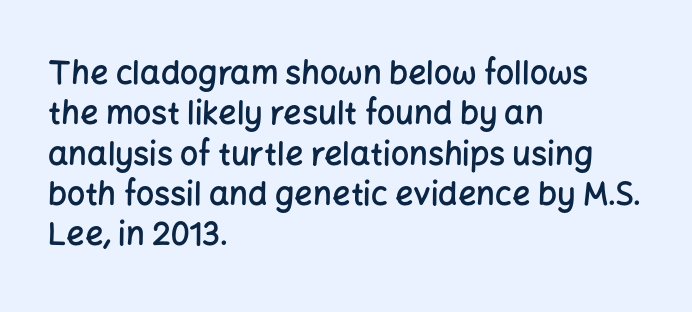
Q: Is the text bold? A: Semi-bold.
Q: Is the text italic (slanted)? A: No, it is upright.
Q: Is the typeface a serif or a sans-serif typeface? A: Sans-serif.
Q: Is the text underlined? A: No.
Q: How is the paragraph aligned? A: Left-aligned.
Q: Is the spacing between letters normal or unusually wide? A: Normal.
Q: Is the spacing between lines tight, normal or loose? A: Normal.
Q: Width (condensed, normal, or wide)? A: Normal.
Q: Stroke contrast? A: Low.
Q: x-height? A: Medium.
Q: Monospaced? A: No.
